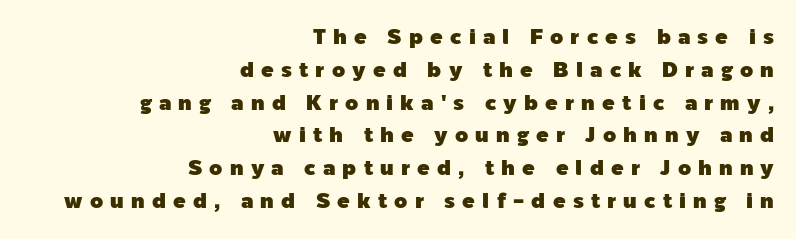
Q: Is the text italic (slanted)? A: No, it is upright.
Q: Is the text underlined? A: No.
Q: How is the paragraph aligned? A: Right-aligned.
Q: Is the spacing between letters normal or unusually wide? A: Unusually wide.
Q: Is the spacing between lines tight, normal or loose? A: Normal.
